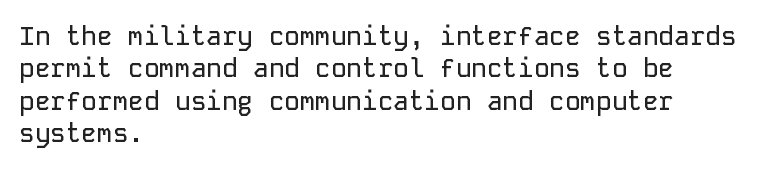
The image shows 26 px text type, upright; set left-aligned, normal line spacing (1.25x), normal letter spacing, not underlined.
